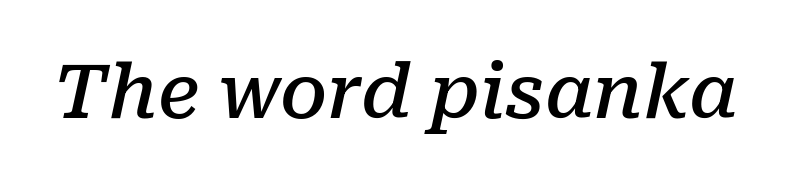
Unlike a clean sans, this face finishes its strokes with serifs. In terms of letterspacing, this is plain default setting. Unmarked baselines from the first word to the last. Italic: yes, the glyphs are oblique. The letters advance in unequal steps, a hallmark of proportional type.
